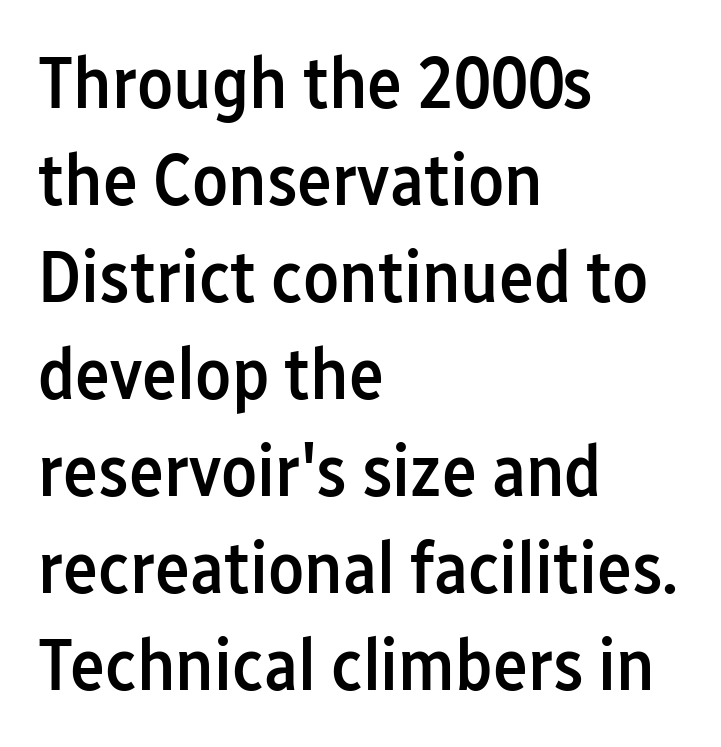
The image shows 74 px semibold, condensed sans-serif type, upright; set left-aligned, normal line spacing (1.31x), normal letter spacing, not underlined; low stroke contrast and a medium x-height.
